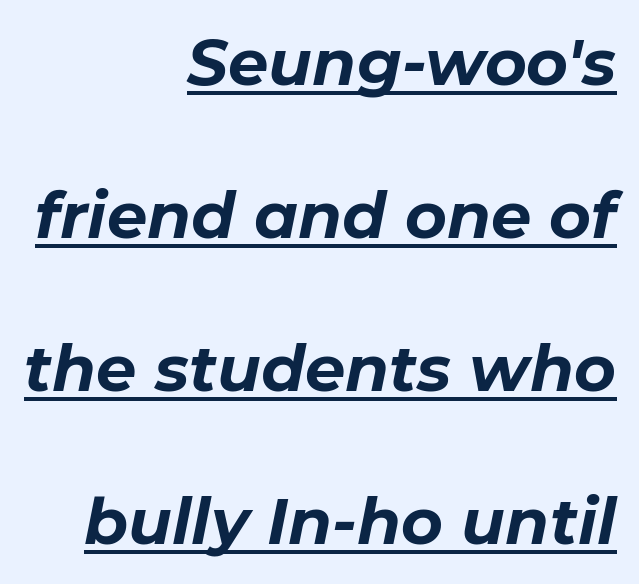
Q: Is the text bold? A: Yes.
Q: Is the text italic (slanted)? A: Yes, it leans right by about 11 degrees.
Q: Is the text underlined? A: Yes.
Q: How is the paragraph aligned? A: Right-aligned.
Q: Is the spacing between letters normal or unusually wide? A: Normal.
Q: Is the spacing between lines tight, normal or loose? A: Loose.
Q: Width (condensed, normal, or wide)? A: Normal.
Q: Stroke contrast? A: Low.
Q: x-height? A: Medium.
Q: Monospaced? A: No.
